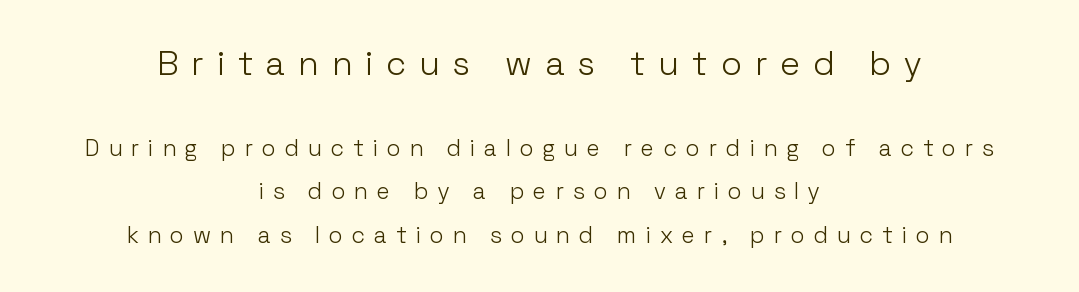
Q: Is the text bold? A: No.
Q: Is the text italic (slanted)? A: No, it is upright.
Q: Is the typeface a serif or a sans-serif typeface? A: Sans-serif.
Q: Is the text underlined? A: No.
Q: How is the paragraph aligned? A: Centered.
Q: Is the spacing between letters normal or unusually wide? A: Unusually wide.
Q: Is the spacing between lines tight, normal or loose? A: Loose.
Q: Which block of text is set in a larger size, the first (top) or the second (bottom)? A: The first (top) one.
Q: Width (condensed, normal, or wide)? A: Normal.
Q: Stroke contrast? A: Low.
Q: x-height? A: Medium.
Q: Monospaced? A: No.
